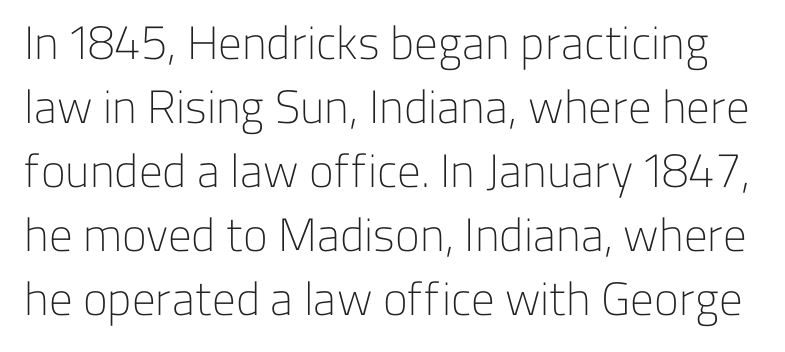
The image shows 47 px light sans-serif type, upright; set normal line spacing (1.36x), normal letter spacing, not underlined; low stroke contrast and a medium x-height.
